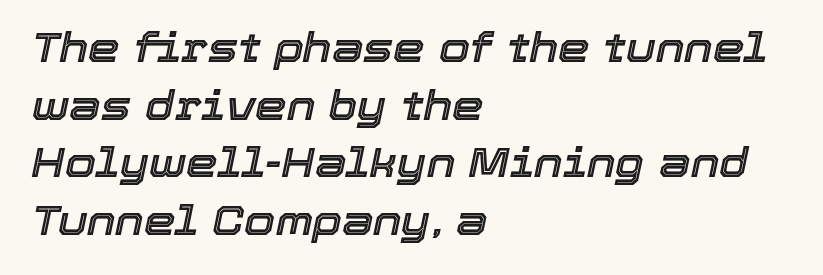
{"italic": "yes", "lean": "right", "slant_degrees": 12, "width": "normal", "x_height": "medium", "monospaced": "no", "underline": "no", "align": "left", "line_spacing": "normal", "line_spacing_ratio": 1.44, "letter_spacing": "normal", "letter_spacing_em": 0.0, "glyph_px": 40}
